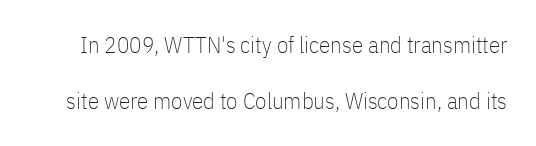
Q: Is the text bold? A: No.
Q: Is the text italic (slanted)? A: No, it is upright.
Q: Is the text underlined? A: No.
Q: Is the spacing between letters normal or unusually wide? A: Normal.
Q: Is the spacing between lines tight, normal or loose? A: Loose.
